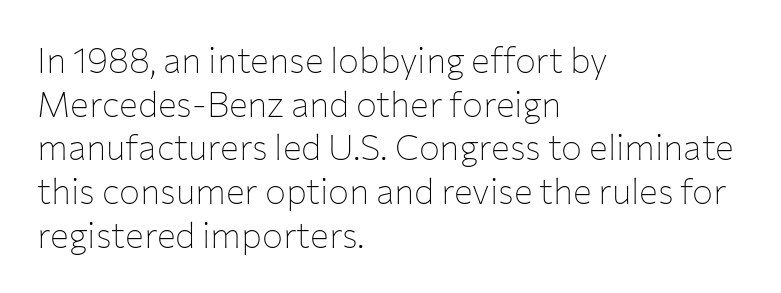
The image shows 35 px thin sans-serif type, upright; set left-aligned, normal line spacing (1.25x), normal letter spacing, not underlined; low stroke contrast and a medium x-height.
